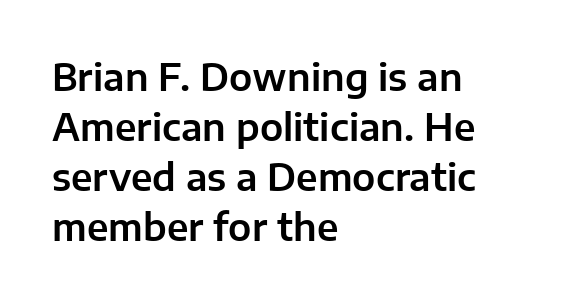
Q: Is the text italic (slanted)? A: No, it is upright.
Q: Is the typeface a serif or a sans-serif typeface? A: Sans-serif.
Q: Is the text underlined? A: No.
Q: How is the paragraph aligned? A: Left-aligned.
Q: Is the spacing between letters normal or unusually wide? A: Normal.
Q: Is the spacing between lines tight, normal or loose? A: Normal.
Q: Width (condensed, normal, or wide)? A: Normal.
Q: Stroke contrast? A: Low.
Q: x-height? A: Medium.
Q: Monospaced? A: No.
